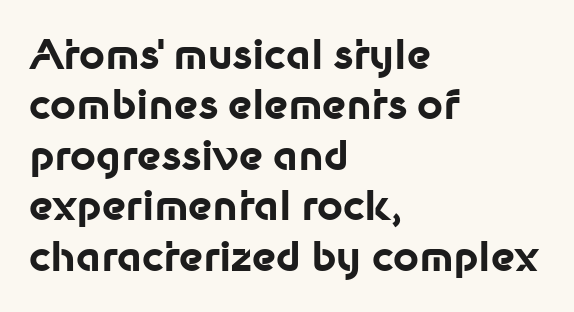
The image shows 40 px bold sans-serif type, upright; set left-aligned, normal line spacing (1.26x), normal letter spacing, not underlined; low stroke contrast and a medium x-height.
